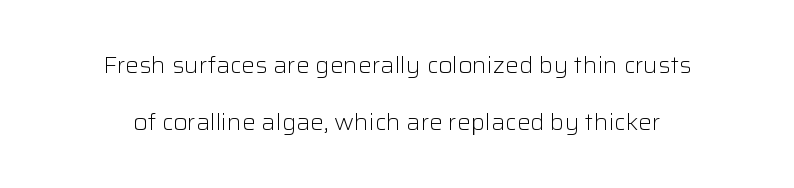
{"italic": "no", "bold": "no", "underline": "no", "align": "center", "line_spacing": "loose", "line_spacing_ratio": 2.48, "letter_spacing": "normal", "letter_spacing_em": 0.0, "glyph_px": 23}
